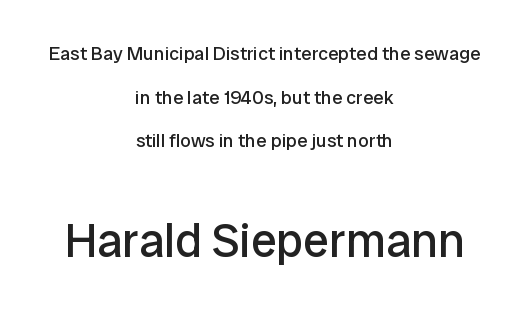
The typography opts for an upright posture over an oblique one. Grotesque or geometric, the face here clearly has no serifs. The passage shown begins with its smaller block and ends with its larger one. Each letter keeps its own natural width here, so spacing adapts to shape. One-word summary of the alignment: center.
